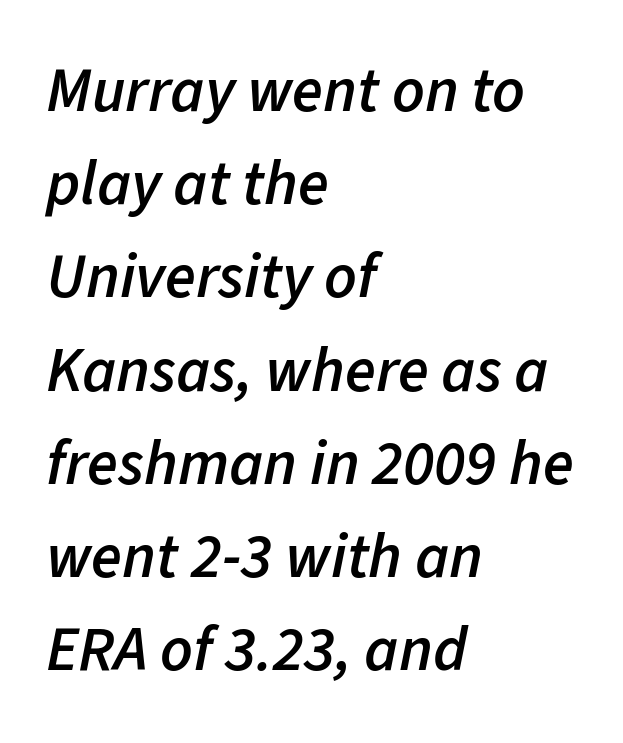
{"italic": "yes", "lean": "right", "slant_degrees": 11, "bold": "semi", "weight": "semibold", "width": "normal", "stroke_contrast": "low", "x_height": "medium", "monospaced": "no", "underline": "no", "align": "left", "line_spacing": "normal", "line_spacing_ratio": 1.48, "letter_spacing": "normal", "letter_spacing_em": 0.0, "glyph_px": 63}
